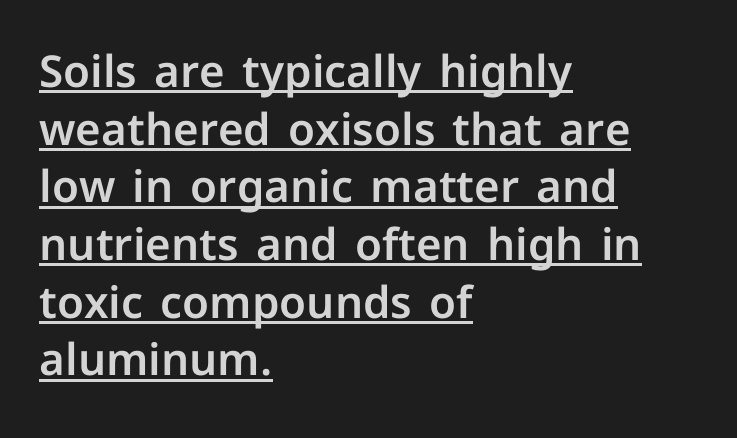
This rendering leaves character spacing at its baseline value. Reading down the block, your eye returns to a fixed left position each line. Quick note: underline on. Vertical spacing — default. These lines are composed in type without serifs.
